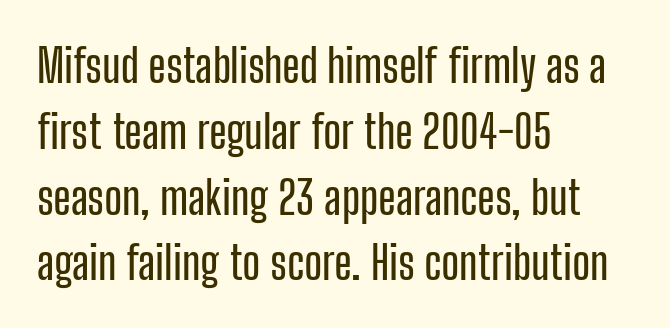
Q: Is the text italic (slanted)? A: No, it is upright.
Q: Is the typeface a serif or a sans-serif typeface? A: Sans-serif.
Q: Is the text underlined? A: No.
Q: How is the paragraph aligned? A: Left-aligned.
Q: Is the spacing between letters normal or unusually wide? A: Normal.
Q: Is the spacing between lines tight, normal or loose? A: Normal.
Q: Width (condensed, normal, or wide)? A: Condensed.
Q: Stroke contrast? A: Low.
Q: x-height? A: Medium.
Q: Monospaced? A: No.
